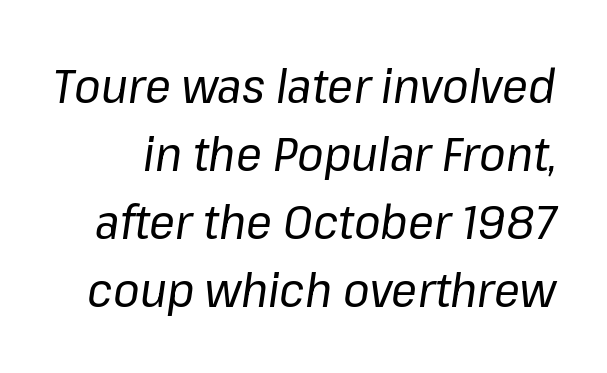
{"italic": "yes", "lean": "right", "slant_degrees": 8, "bold": "no", "weight": "regular", "width": "normal", "stroke_contrast": "low", "x_height": "medium", "monospaced": "no", "underline": "no", "line_spacing": "normal", "line_spacing_ratio": 1.42, "letter_spacing": "normal", "letter_spacing_em": 0.0, "glyph_px": 48}
